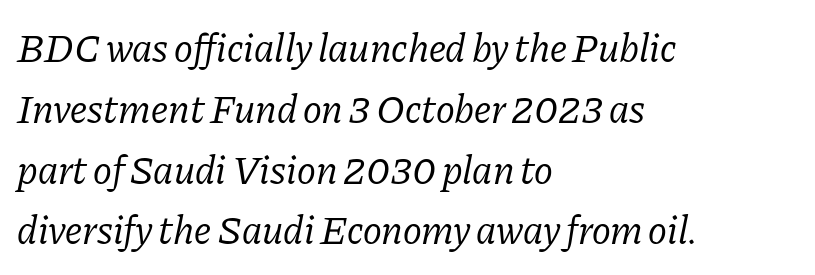
The face used here is proportionally spaced, like ordinary book or web type. The rows are spaced the way most documents space them. You can tell from the footed stems that serif type was used. Visually the block forms a straight wall on the left and a jagged coastline on the right. Does extra space separate the letters? No, they use regular spacing.
